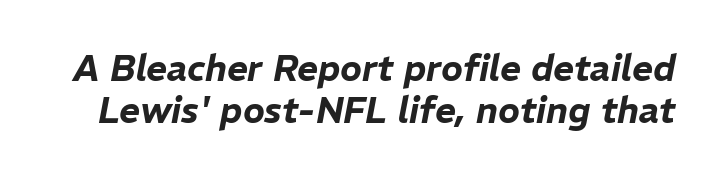
Honestly, there is no underline to notice here at all. Think of a printed novel: that variable character pitch is what you see here. These lines keep a tight, regular rhythm from letter to letter. Compared with ordinary roman type, these characters are visibly tilted.
